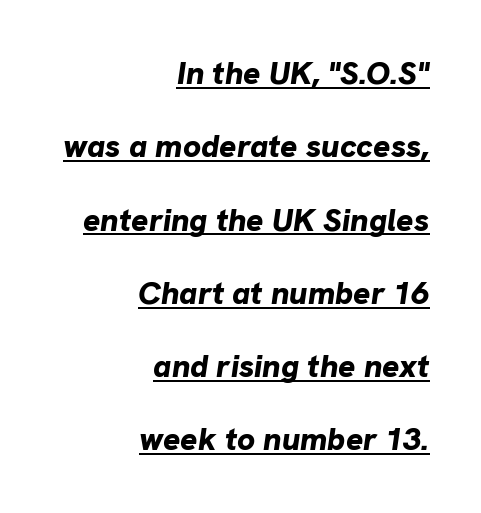
The image shows 32 px bold type, italic (leaning right); set right-aligned, loose line spacing (2.29x), normal letter spacing, underlined; low stroke contrast and a medium x-height.
